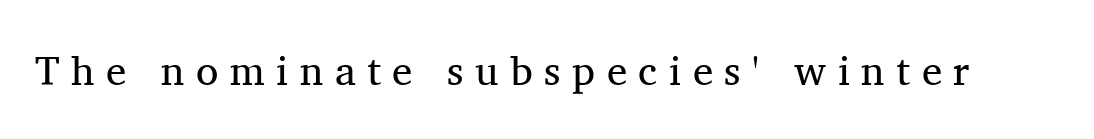
The image shows 41 px regular-weight serif type, upright; set unusually wide letter spacing (+0.28 em), not underlined; medium stroke contrast and a medium x-height.
